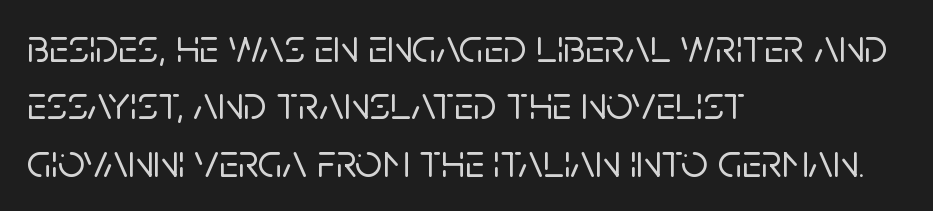
Q: Is the text italic (slanted)? A: No, it is upright.
Q: Is the typeface a serif or a sans-serif typeface? A: Sans-serif.
Q: Is the text underlined? A: No.
Q: How is the paragraph aligned? A: Left-aligned.
Q: Is the spacing between letters normal or unusually wide? A: Normal.
Q: Width (condensed, normal, or wide)? A: Normal.
Q: Stroke contrast? A: Low.
Q: x-height? A: Large.
Q: Monospaced? A: No.
